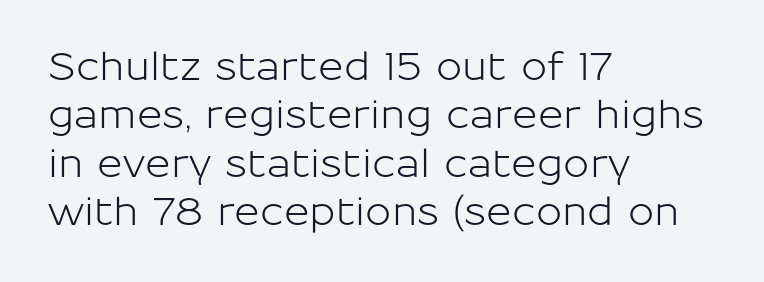
{"serif": "no", "italic": "no", "width": "normal", "stroke_contrast": "low", "x_height": "medium", "monospaced": "no", "underline": "no", "align": "left", "line_spacing_ratio": 1.24, "letter_spacing": "normal", "letter_spacing_em": 0.0, "glyph_px": 39}
